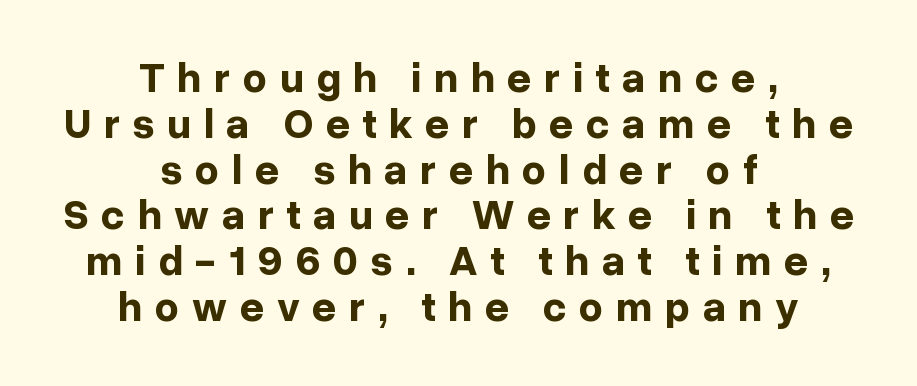
Q: Is the text bold? A: Yes.
Q: Is the text italic (slanted)? A: No, it is upright.
Q: Is the typeface a serif or a sans-serif typeface? A: Sans-serif.
Q: Is the text underlined? A: No.
Q: How is the paragraph aligned? A: Centered.
Q: Is the spacing between letters normal or unusually wide? A: Unusually wide.
Q: Is the spacing between lines tight, normal or loose? A: Tight.
Q: Width (condensed, normal, or wide)? A: Normal.
Q: Stroke contrast? A: Low.
Q: x-height? A: Medium.
Q: Monospaced? A: No.
